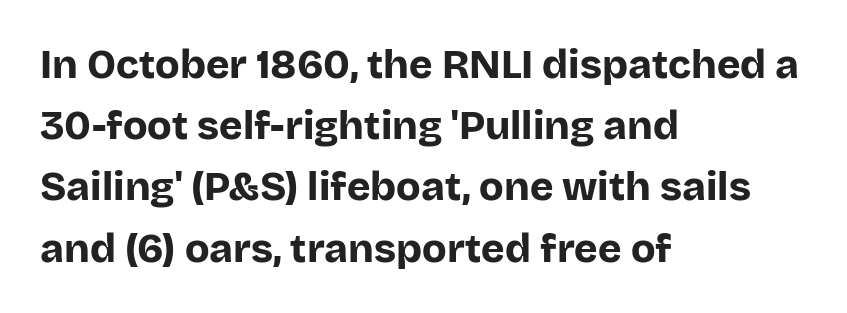
The image shows 40 px bold sans-serif type, upright; set left-aligned, normal line spacing (1.53x), normal letter spacing, not underlined; low stroke contrast and a large x-height.
